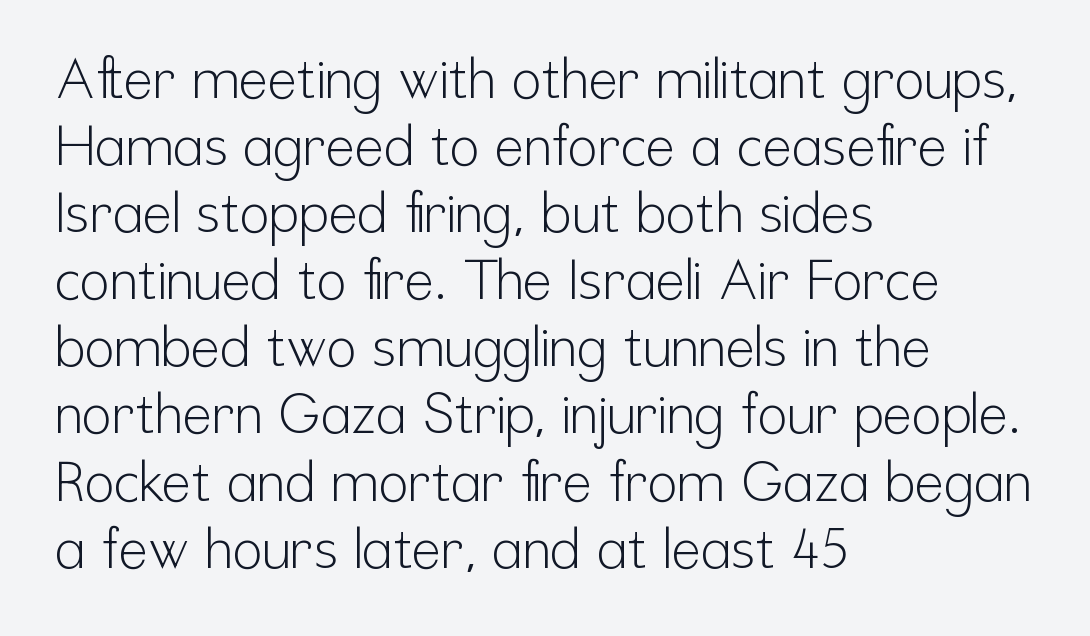
Q: Is the text bold? A: No.
Q: Is the text italic (slanted)? A: No, it is upright.
Q: Is the typeface a serif or a sans-serif typeface? A: Sans-serif.
Q: Is the text underlined? A: No.
Q: How is the paragraph aligned? A: Left-aligned.
Q: Is the spacing between letters normal or unusually wide? A: Normal.
Q: Width (condensed, normal, or wide)? A: Condensed.
Q: Stroke contrast? A: Low.
Q: x-height? A: Medium.
Q: Monospaced? A: No.
